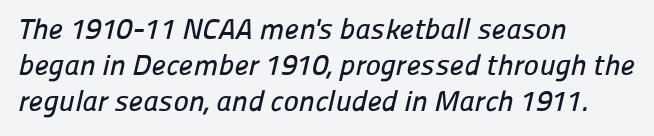
{"serif": "no", "width": "normal", "stroke_contrast": "low", "x_height": "medium", "monospaced": "no", "underline": "no", "align": "left", "line_spacing_ratio": 1.24, "letter_spacing": "normal", "letter_spacing_em": 0.0, "glyph_px": 29}
